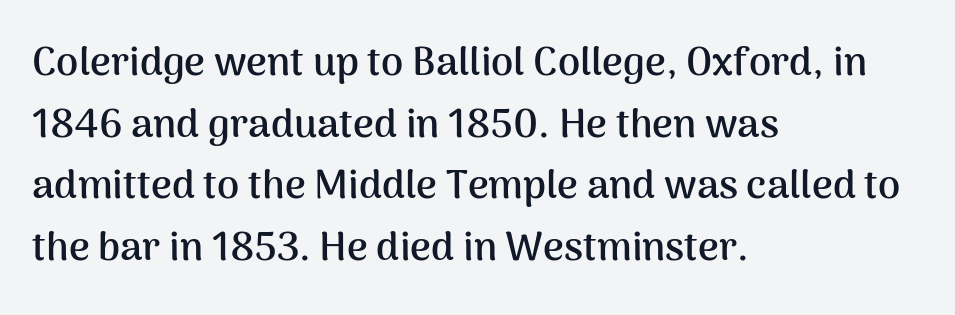
A classic flush-left, rag-right setting is used for this passage. Notice how the stems are strictly vertical — no italics here. Unmarked baselines from the first word to the last. A dark, heavy texture on the line: the type is bold.
